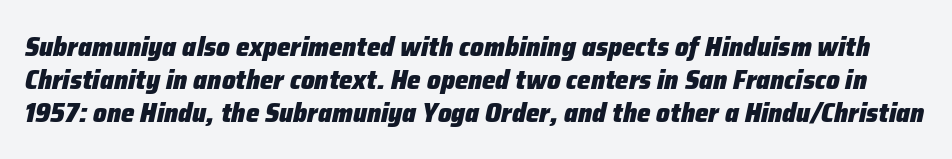
The image shows 27 px bold type, italic (leaning right); set line spacing 1.22x, normal letter spacing, not underlined.
